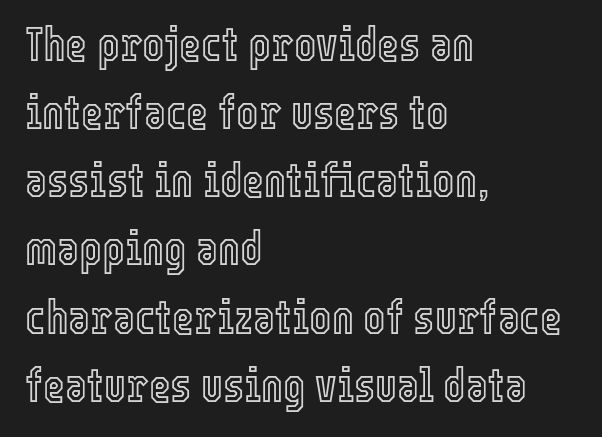
Q: Is the text italic (slanted)? A: No, it is upright.
Q: Is the text underlined? A: No.
Q: How is the paragraph aligned? A: Left-aligned.
Q: Is the spacing between letters normal or unusually wide? A: Normal.
Q: Is the spacing between lines tight, normal or loose? A: Normal.
Q: Width (condensed, normal, or wide)? A: Condensed.
Q: x-height? A: Medium.
Q: Monospaced? A: No.
